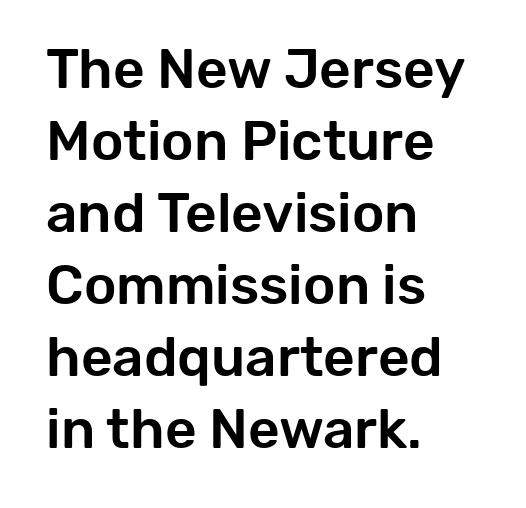
Q: Is the text italic (slanted)? A: No, it is upright.
Q: Is the typeface a serif or a sans-serif typeface? A: Sans-serif.
Q: Is the text underlined? A: No.
Q: How is the paragraph aligned? A: Left-aligned.
Q: Is the spacing between letters normal or unusually wide? A: Normal.
Q: Is the spacing between lines tight, normal or loose? A: Normal.
Q: Width (condensed, normal, or wide)? A: Normal.
Q: Stroke contrast? A: Low.
Q: x-height? A: Medium.
Q: Monospaced? A: No.
